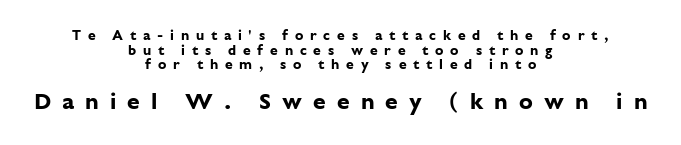
Vertically, the passage feels compressed, each row crowding the next. You'd pick this weight for a headline — it's a proper bold. Both edges are ragged and mirror each other, which tells us the setting is centered. Check under the words: just untouched page. This sample uses expanded letter spacing, leaving extra air between glyphs. Vertical strokes here are truly vertical.
